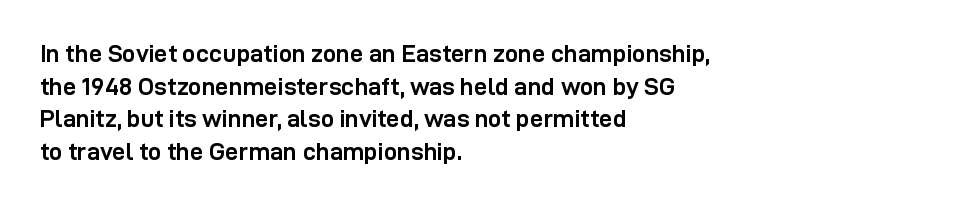
The rendering uses a moderate line-height, typical for paragraphs. The typography opts for an upright posture over an oblique one. Each word holds together tightly as a unit, with standard inter-letter gaps. Left-aligned paragraph, ragged on the right. The sample has been set heavy, in full bold. The string is rendered with underlining switched off.
